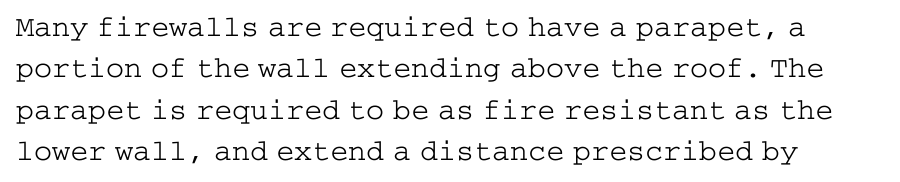
{"serif": "yes", "italic": "no", "bold": "no", "weight": "light", "width": "wide", "stroke_contrast": "low", "x_height": "medium", "underline": "no", "line_spacing": "normal", "line_spacing_ratio": 1.38, "letter_spacing": "normal", "letter_spacing_em": 0.0, "glyph_px": 30}
